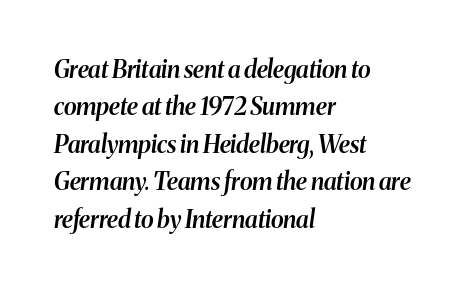
Tall strokes in this sample are angled rather than plumb. The rendering keeps characters at their native spacing. Does the copy run flush right? No — it runs flush left. Only glyphs here, with clear space below each row.
